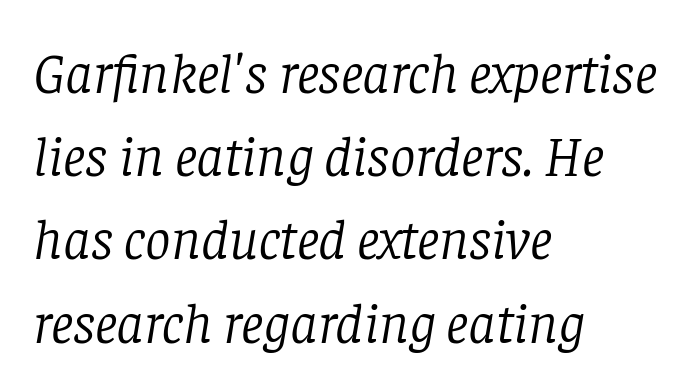
Plain, unruled lines of type. Look at the bottom of the vertical strokes: they flare into serifs here. The cut favours lightness, reaching ordinary text weight at its darkest. Varying glyph widths throughout — classic text-font behaviour. Evenly set lines give the paragraph a standard silhouette.
